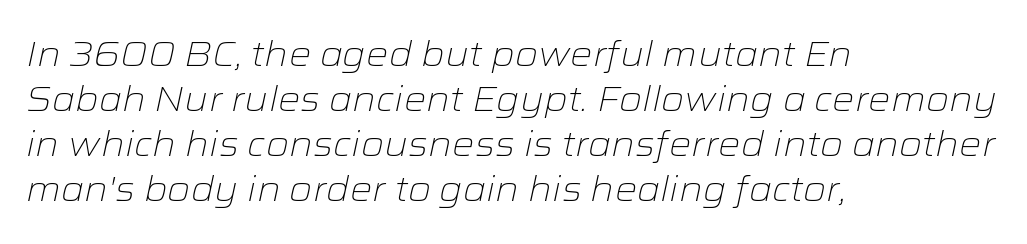
Q: Is the text bold? A: No.
Q: Is the text italic (slanted)? A: Yes, it leans right by about 12 degrees.
Q: Is the text underlined? A: No.
Q: How is the paragraph aligned? A: Left-aligned.
Q: Is the spacing between letters normal or unusually wide? A: Normal.
Q: Is the spacing between lines tight, normal or loose? A: Normal.
Q: Width (condensed, normal, or wide)? A: Wide.
Q: Stroke contrast? A: Low.
Q: x-height? A: Medium.
Q: Monospaced? A: No.
